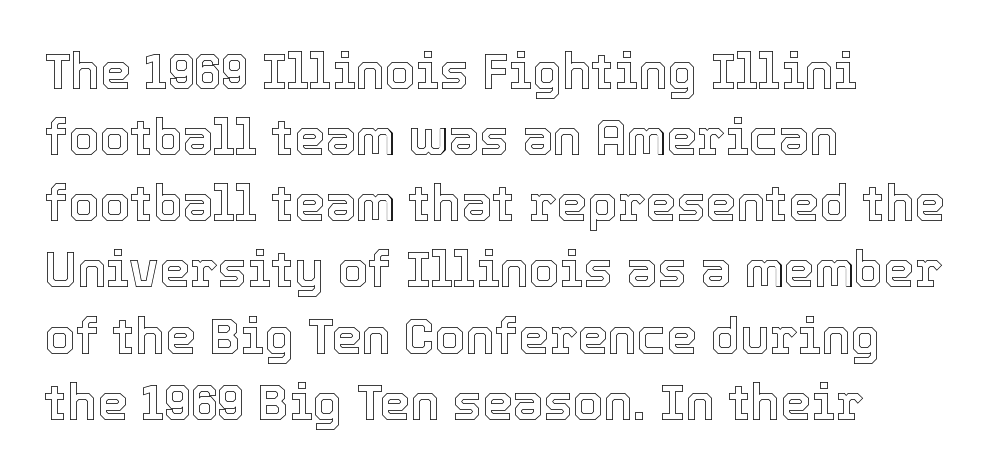
Q: Is the text italic (slanted)? A: No, it is upright.
Q: Is the text underlined? A: No.
Q: How is the paragraph aligned? A: Left-aligned.
Q: Is the spacing between letters normal or unusually wide? A: Normal.
Q: Is the spacing between lines tight, normal or loose? A: Normal.
Q: Width (condensed, normal, or wide)? A: Normal.
Q: x-height? A: Medium.
Q: Monospaced? A: No.
